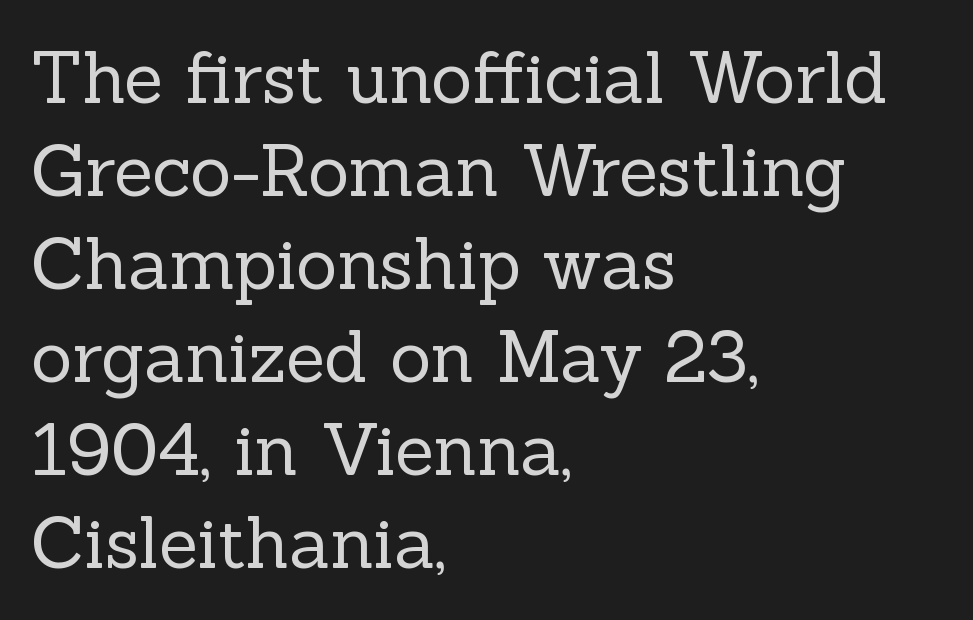
{"serif": "yes", "italic": "no", "bold": "no", "weight": "regular", "width": "normal", "x_height": "medium", "monospaced": "no", "underline": "no", "align": "left", "line_spacing": "normal", "line_spacing_ratio": 1.31, "letter_spacing": "normal", "letter_spacing_em": 0.0, "glyph_px": 71}
